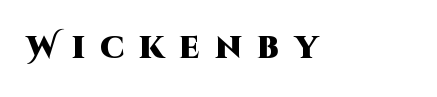
Does extra space separate the letters? Yes, quite a lot of it. Do the characters align in a grid? No, the font is proportional. No word sits above an underline. Style check: upright. A dark, heavy texture on the line: the type is bold. Are there feet on the stems? There aren't — it's a sans.
